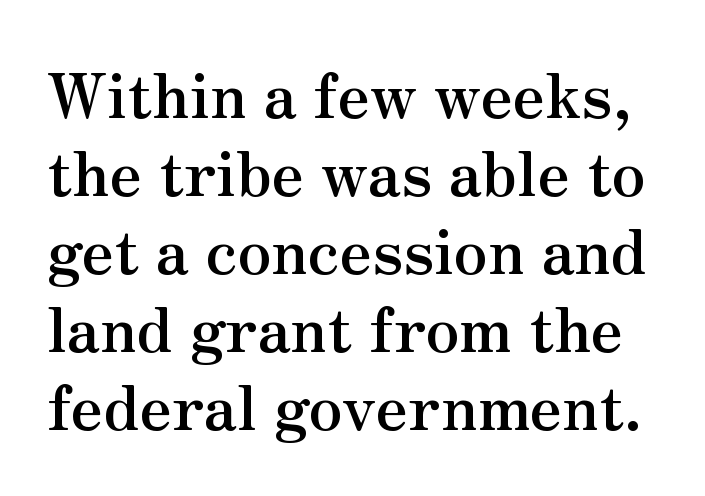
{"serif": "yes", "italic": "no", "bold": "yes", "weight": "semibold", "width": "normal", "stroke_contrast": "medium", "x_height": "small", "monospaced": "no", "underline": "no", "line_spacing": "normal", "line_spacing_ratio": 1.28, "letter_spacing": "normal", "letter_spacing_em": 0.0, "glyph_px": 61}
